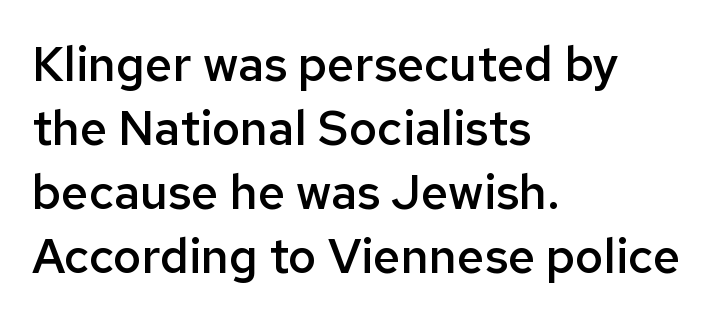
The image shows 48 px semibold sans-serif type, upright; set left-aligned, normal line spacing (1.33x), normal letter spacing, not underlined; low stroke contrast and a medium x-height.
